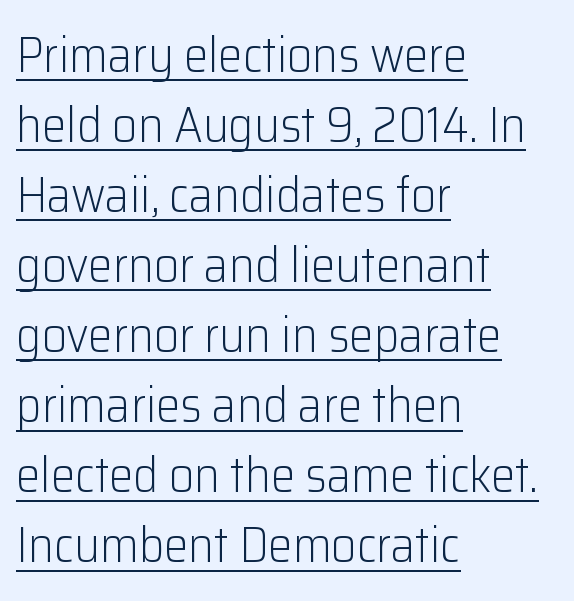
Q: Is the text bold? A: No.
Q: Is the text italic (slanted)? A: No, it is upright.
Q: Is the typeface a serif or a sans-serif typeface? A: Sans-serif.
Q: Is the text underlined? A: Yes.
Q: How is the paragraph aligned? A: Left-aligned.
Q: Is the spacing between letters normal or unusually wide? A: Normal.
Q: Is the spacing between lines tight, normal or loose? A: Normal.
Q: Width (condensed, normal, or wide)? A: Normal.
Q: Stroke contrast? A: Low.
Q: x-height? A: Medium.
Q: Monospaced? A: No.
